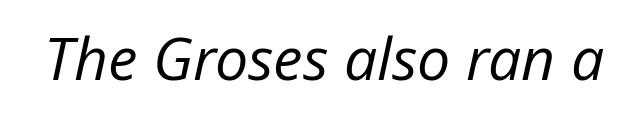
{"italic": "yes", "lean": "right", "slant_degrees": 12, "bold": "no", "weight": "regular", "width": "normal", "stroke_contrast": "low", "x_height": "medium", "monospaced": "no", "underline": "no", "letter_spacing": "normal", "letter_spacing_em": 0.0, "glyph_px": 59}
